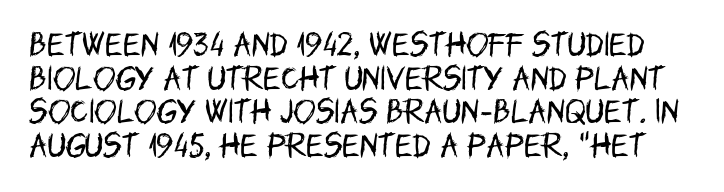
{"italic": "no", "bold": "no", "underline": "no", "line_spacing": "normal", "line_spacing_ratio": 1.25, "letter_spacing": "normal", "letter_spacing_em": 0.0, "glyph_px": 27}
